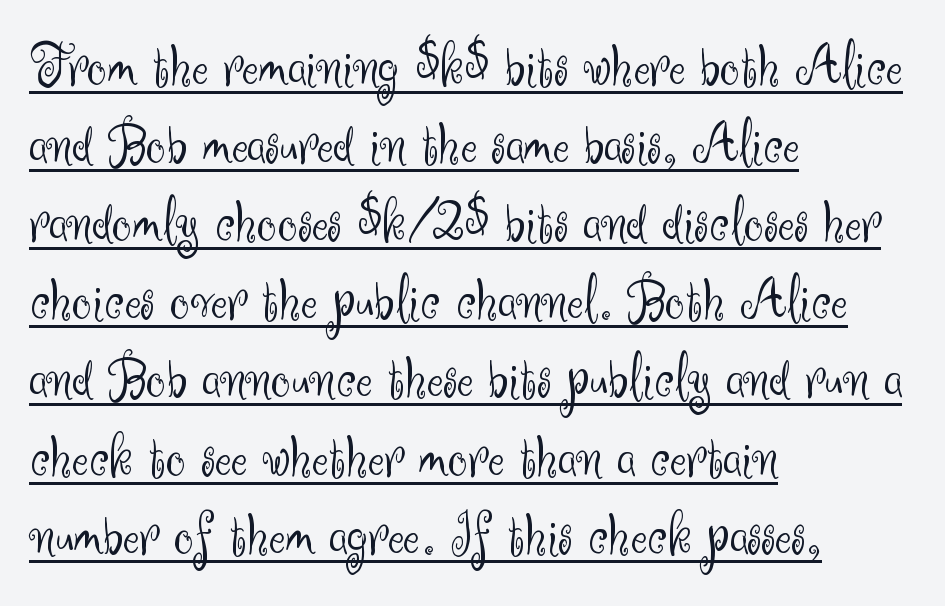
The image shows 62 px light sans-serif type, upright; set left-aligned, normal line spacing (1.26x), normal letter spacing, underlined; medium stroke contrast and a small x-height.
